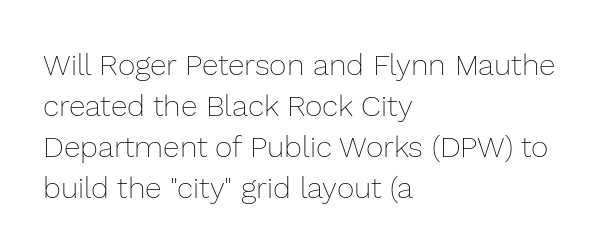
Q: Is the text bold? A: No.
Q: Is the text italic (slanted)? A: No, it is upright.
Q: Is the text underlined? A: No.
Q: How is the paragraph aligned? A: Left-aligned.
Q: Is the spacing between letters normal or unusually wide? A: Normal.
Q: Is the spacing between lines tight, normal or loose? A: Normal.
Q: Width (condensed, normal, or wide)? A: Normal.
Q: Stroke contrast? A: Low.
Q: x-height? A: Medium.
Q: Monospaced? A: No.
